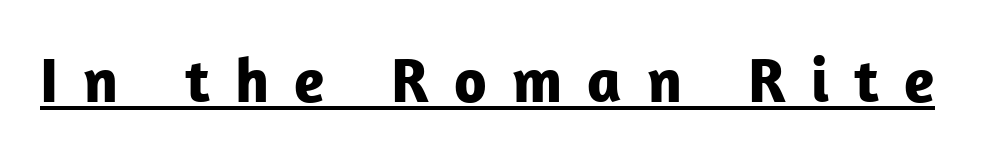
{"serif": "no", "italic": "no", "bold": "yes", "weight": "bold", "width": "normal", "stroke_contrast": "low", "x_height": "medium", "monospaced": "no", "underline": "yes", "letter_spacing": "wide", "letter_spacing_em": 0.4, "glyph_px": 63}
